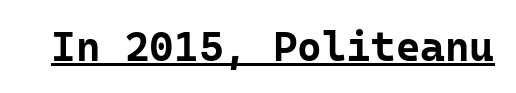
The image shows 42 px bold sans-serif type, upright, monospaced; set normal letter spacing, underlined; low stroke contrast and a medium x-height.
